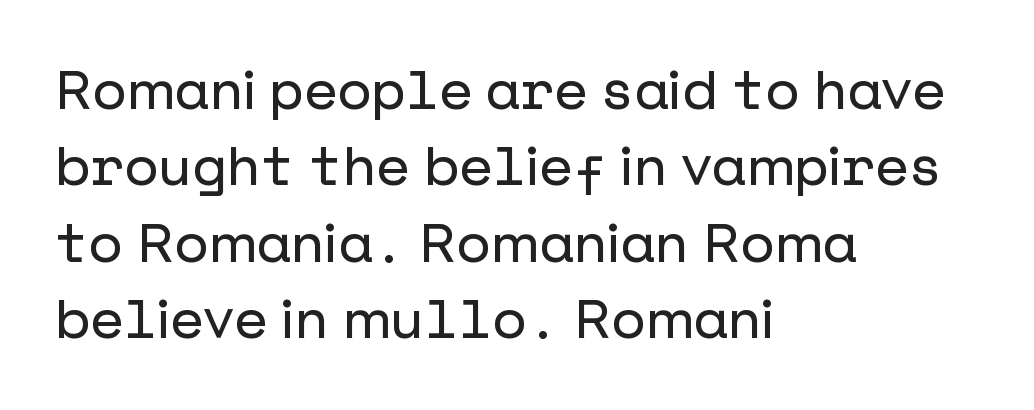
{"serif": "no", "italic": "no", "width": "normal", "stroke_contrast": "low", "x_height": "medium", "underline": "no", "align": "left", "line_spacing": "normal", "line_spacing_ratio": 1.39, "letter_spacing": "normal", "letter_spacing_em": 0.0, "glyph_px": 55}
